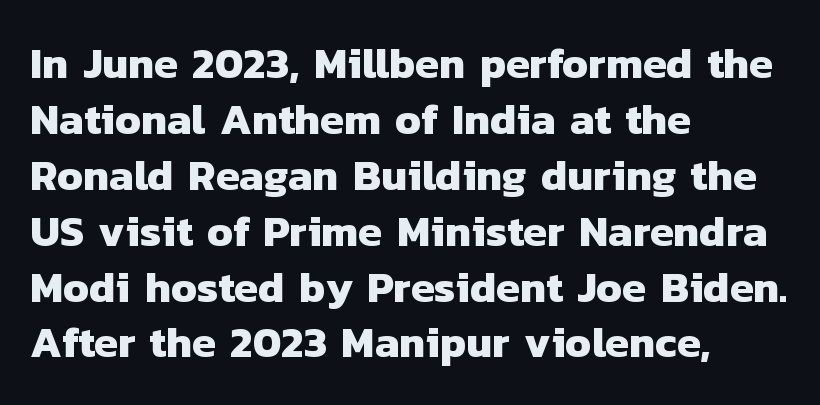
The image shows 43 px heavy sans-serif type; set left-aligned, normal line spacing (1.3x), normal letter spacing, not underlined; low stroke contrast and a medium x-height.
